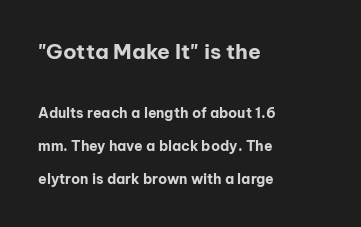
{"italic": "no", "bold": "yes", "underline": "no", "align": "left", "line_spacing": "loose", "line_spacing_ratio": 2.36, "letter_spacing": "normal", "letter_spacing_em": 0.0, "larger_block": "first", "size_ratio": 1.5, "glyph_px": 21}
